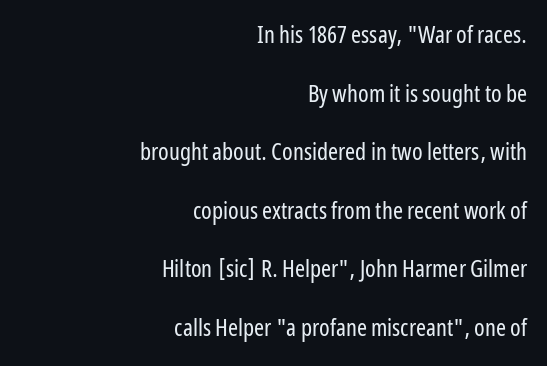
Beneath every word, the page is bare. Does extra space separate the letters? No, they use regular spacing. The strokes carry an ordinary text weight at most. Quick note: interline space is abundant.
